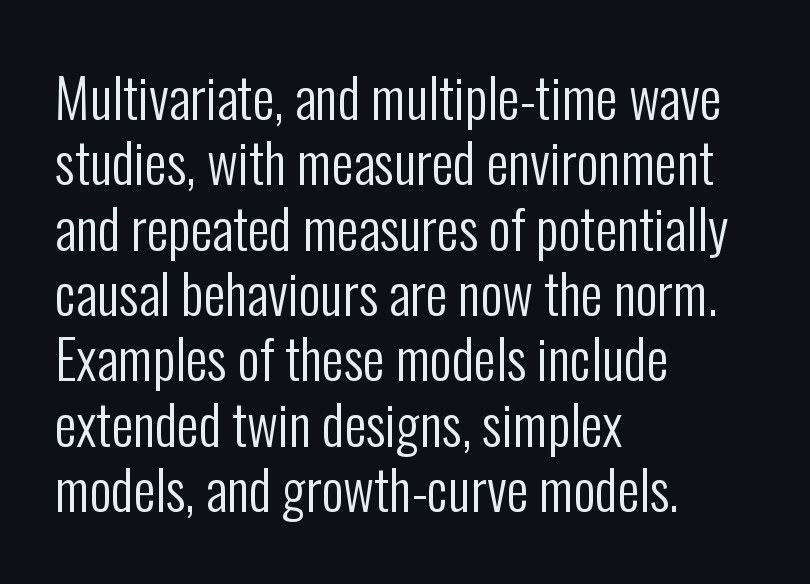
Teacher's note: observe the even left margin — that is flush-left alignment. This is not heavy type; no bold has been used. Serifs: no, the terminals of the letterforms are clean. When letters stand straight like this, we call the style roman or upright. The baseline area is clear.
